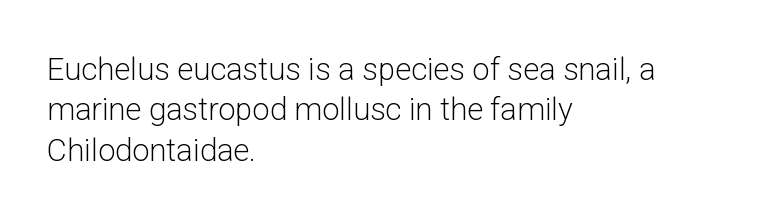
The image shows 31 px light sans-serif type, upright; set left-aligned, normal line spacing (1.3x), normal letter spacing, not underlined; low stroke contrast and a medium x-height.
